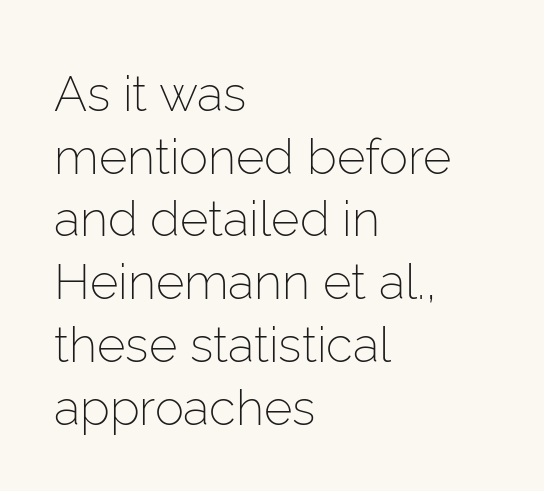
Q: Is the text bold? A: No.
Q: Is the text italic (slanted)? A: No, it is upright.
Q: Is the typeface a serif or a sans-serif typeface? A: Sans-serif.
Q: Is the text underlined? A: No.
Q: How is the paragraph aligned? A: Left-aligned.
Q: Is the spacing between letters normal or unusually wide? A: Normal.
Q: Is the spacing between lines tight, normal or loose? A: Normal.
Q: Width (condensed, normal, or wide)? A: Normal.
Q: Stroke contrast? A: Low.
Q: x-height? A: Medium.
Q: Monospaced? A: No.
